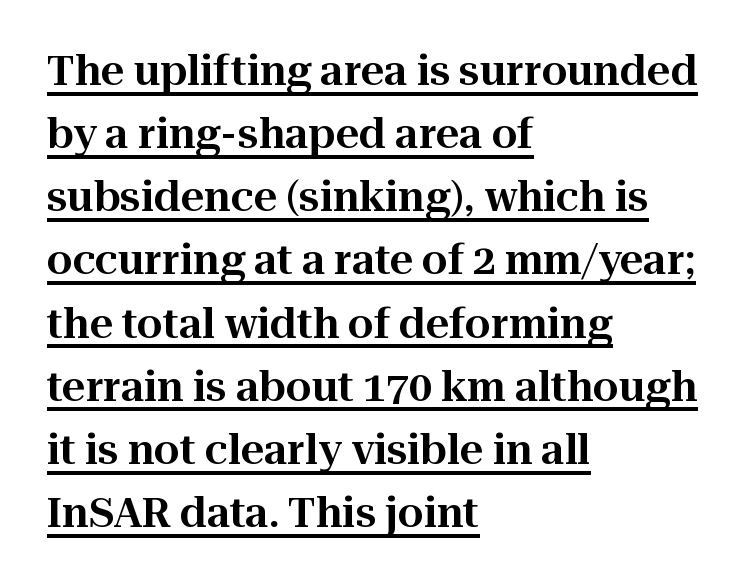
Q: Is the text italic (slanted)? A: No, it is upright.
Q: Is the typeface a serif or a sans-serif typeface? A: Serif.
Q: Is the text underlined? A: Yes.
Q: How is the paragraph aligned? A: Left-aligned.
Q: Is the spacing between letters normal or unusually wide? A: Normal.
Q: Is the spacing between lines tight, normal or loose? A: Normal.
Q: Width (condensed, normal, or wide)? A: Normal.
Q: Stroke contrast? A: High.
Q: x-height? A: Medium.
Q: Monospaced? A: No.
